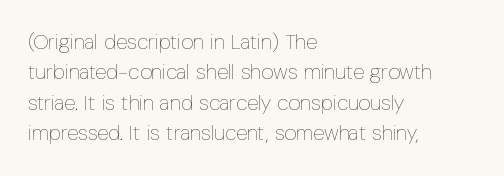
Letter spacing: default. Ink coverage per letter is moderate at most. The rag falls on the right side of this text block. Descenders are the only things crossing below the line. This block has exactly the height ordinary leading produces. This is the regular roman posture of the typeface.
